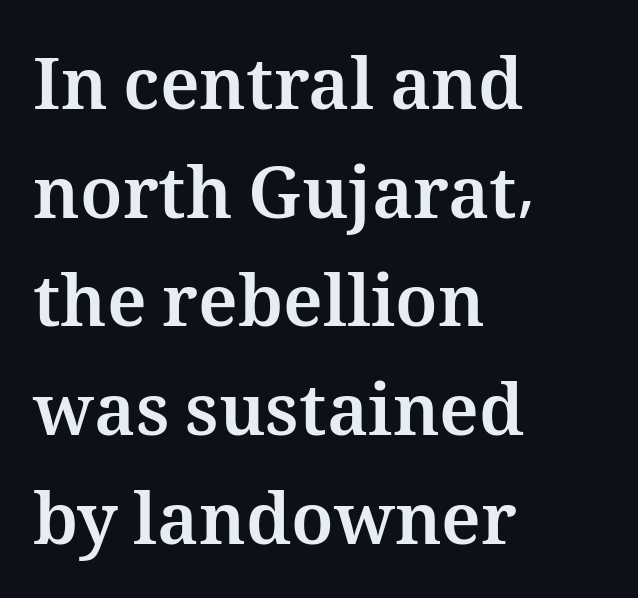
This sample uses plain, unmodified letter spacing. Students, this is bold: see how much ink each stroke carries. Just letters on the line, the space beneath them empty. A typesetter would call this leading conventional body-copy spacing. Rendered with straight, roman letterforms. Proportional: the letters do not fall into vertical columns.
